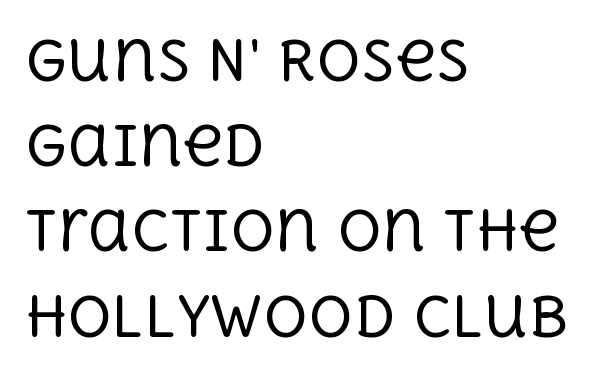
Summary of vertical rhythm: regular, with standard interline spacing. The rendering shows small feet on the letterforms — a serif design. Horizontally, the lines are justified to the leading edge only. A typesetter would call this proportional, since set widths differ per character. Tracking here is standard; glyphs follow each other at the usual distance. Clear beneath every line of the passage.
